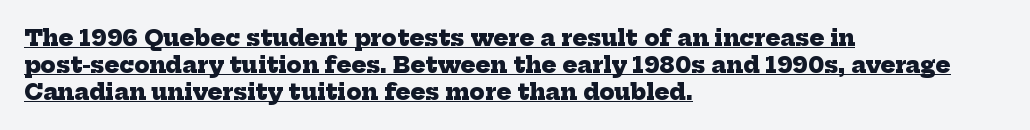
Q: Is the text bold? A: Yes.
Q: Is the text underlined? A: Yes.
Q: How is the paragraph aligned? A: Left-aligned.
Q: Is the spacing between letters normal or unusually wide? A: Normal.
